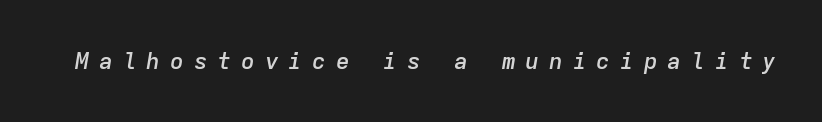
The image shows 23 px text type, italic (leaning right); set unusually wide letter spacing (+0.43 em), not underlined.
